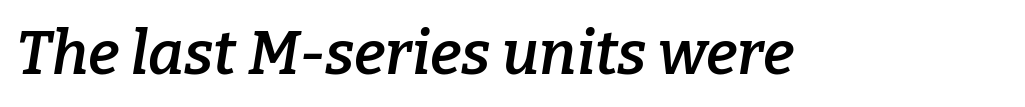
{"serif": "yes", "italic": "yes", "lean": "right", "slant_degrees": 9, "bold": "semi", "weight": "semibold", "width": "normal", "stroke_contrast": "low", "x_height": "medium", "monospaced": "no", "underline": "no", "letter_spacing": "normal", "letter_spacing_em": 0.0, "glyph_px": 61}
